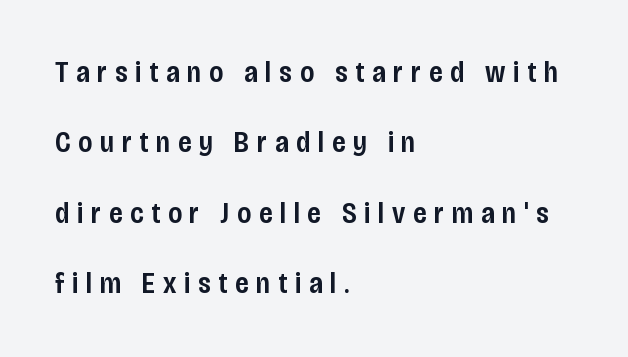
The image shows 29 px semibold, condensed sans-serif type, upright; set left-aligned, loose line spacing (2.43x), unusually wide letter spacing (+0.27 em), not underlined; low stroke contrast and a large x-height.
